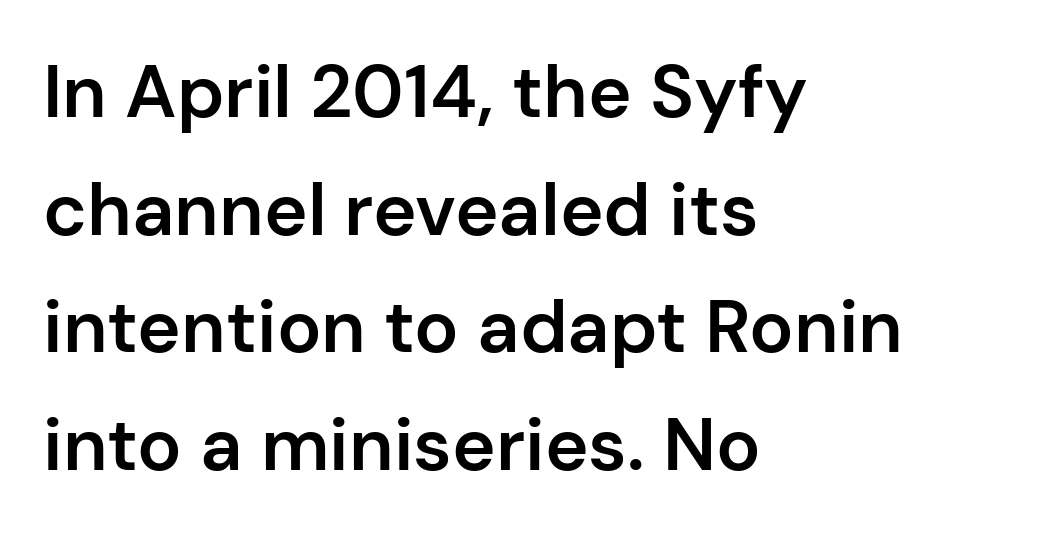
Q: Is the text bold? A: Semi-bold.
Q: Is the text italic (slanted)? A: No, it is upright.
Q: Is the typeface a serif or a sans-serif typeface? A: Sans-serif.
Q: Is the text underlined? A: No.
Q: How is the paragraph aligned? A: Left-aligned.
Q: Is the spacing between letters normal or unusually wide? A: Normal.
Q: Is the spacing between lines tight, normal or loose? A: Normal.
Q: Width (condensed, normal, or wide)? A: Normal.
Q: Stroke contrast? A: Low.
Q: x-height? A: Medium.
Q: Monospaced? A: No.
